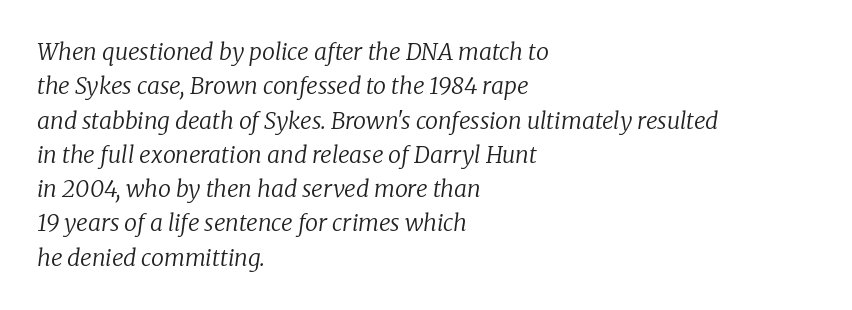
Q: Is the text bold? A: No.
Q: Is the text italic (slanted)? A: Yes, it leans right by about 8 degrees.
Q: Is the text underlined? A: No.
Q: How is the paragraph aligned? A: Left-aligned.
Q: Is the spacing between letters normal or unusually wide? A: Normal.
Q: Is the spacing between lines tight, normal or loose? A: Normal.
